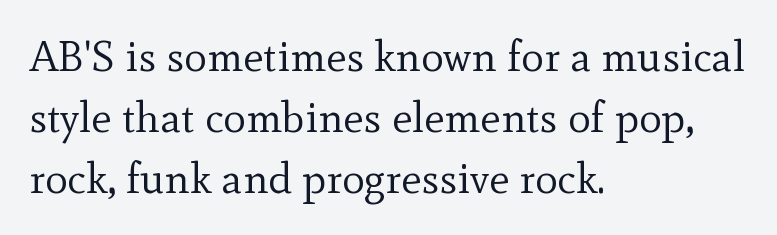
{"serif": "yes", "italic": "no", "bold": "no", "weight": "regular", "width": "normal", "x_height": "small", "monospaced": "no", "underline": "no", "align": "left", "line_spacing": "normal", "line_spacing_ratio": 1.42, "letter_spacing": "normal", "letter_spacing_em": 0.0, "glyph_px": 43}
